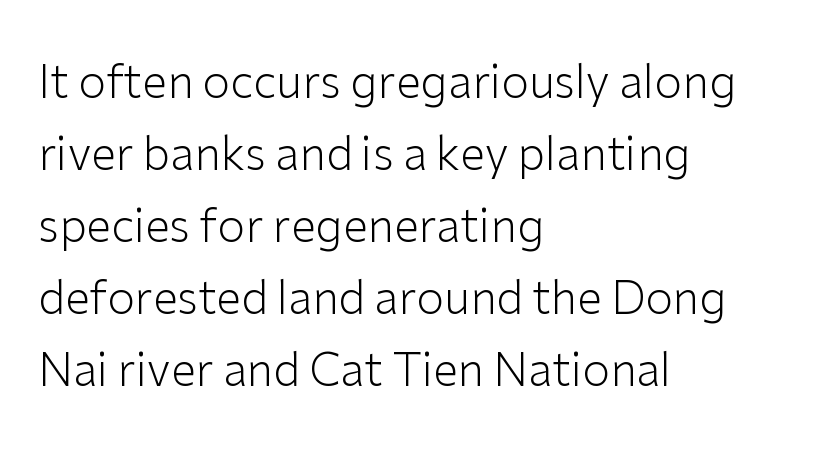
The image shows 45 px light sans-serif type, upright; set left-aligned, normal line spacing (1.6x), normal letter spacing, not underlined; low stroke contrast and a medium x-height.
